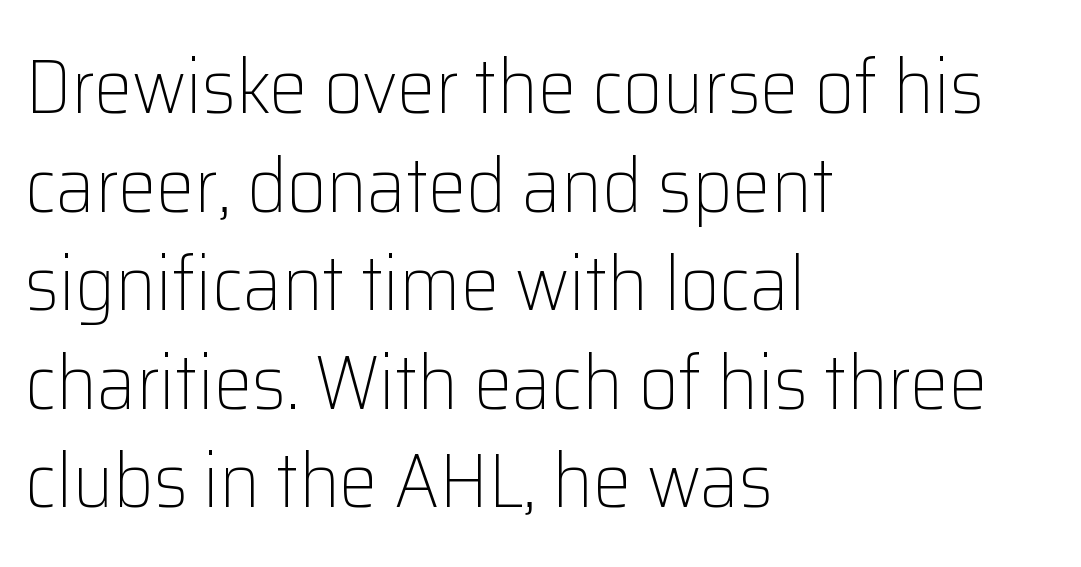
Descenders hang freely into open space. What kind of face is this? One without serifs — a sans. The setting favours the left margin, as ordinary paragraphs usually do. The weight would be labelled regular, book, light, or lighter still.
